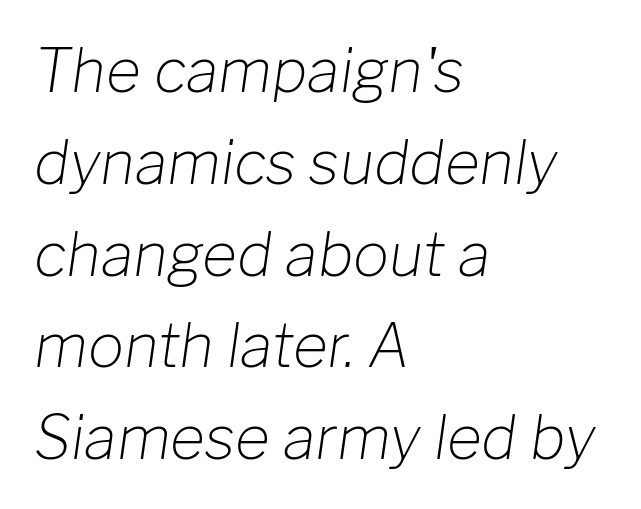
Q: Is the text bold? A: No.
Q: Is the text italic (slanted)? A: Yes, it leans right by about 8 degrees.
Q: Is the text underlined? A: No.
Q: How is the paragraph aligned? A: Left-aligned.
Q: Is the spacing between letters normal or unusually wide? A: Normal.
Q: Is the spacing between lines tight, normal or loose? A: Normal.
Q: Width (condensed, normal, or wide)? A: Normal.
Q: Stroke contrast? A: Low.
Q: x-height? A: Medium.
Q: Monospaced? A: No.
